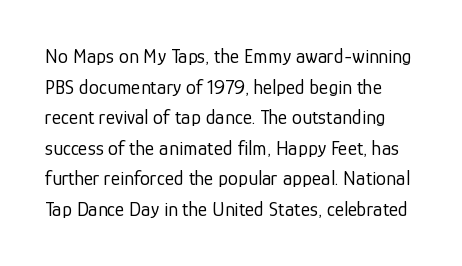
The image shows 20 px text type, upright; set normal line spacing (1.53x), normal letter spacing, not underlined.
